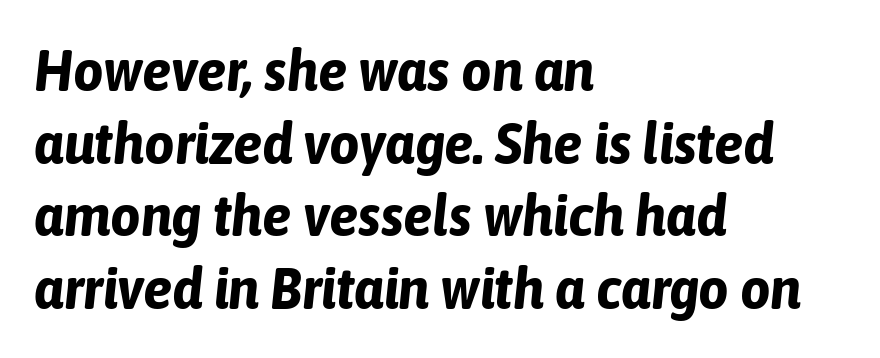
There is no visible air inserted between adjacent glyphs. Its strokes are broad and dark, the hallmark of bold type. The glyphs look as if they've been sheared to an angle. The lines are quadded left. The passage shown is typed in a proportional face where columns would drift.
